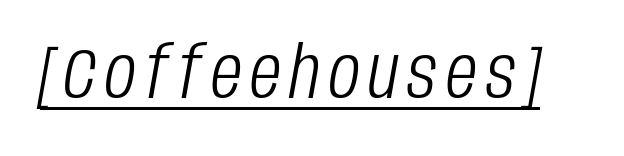
{"italic": "yes", "lean": "right", "slant_degrees": 10, "bold": "no", "weight": "light", "width": "condensed", "stroke_contrast": "low", "x_height": "large", "monospaced": "no", "underline": "yes", "glyph_px": 72}
